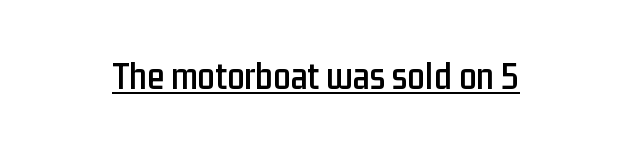
A typographer would call this underscored text. Spacing verdict: proportional, widths tailored to each character. Font category for this specimen: sans-serif. Unlike italic type, these characters show no tilt at all.
